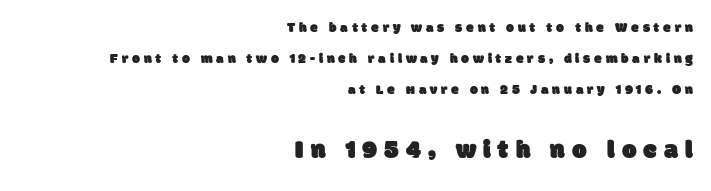
Line ends are locked; line starts wander. Rule under the text: the space is simply empty. The block sitting lower on the canvas is the one with enlarged characters. One glance says open: line gaps are wider than usual.
